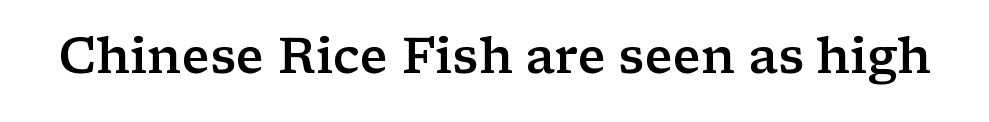
{"serif": "yes", "italic": "no", "bold": "semi", "weight": "semibold", "width": "wide", "stroke_contrast": "low", "x_height": "medium", "monospaced": "no", "underline": "no", "letter_spacing": "normal", "letter_spacing_em": 0.0, "glyph_px": 49}
